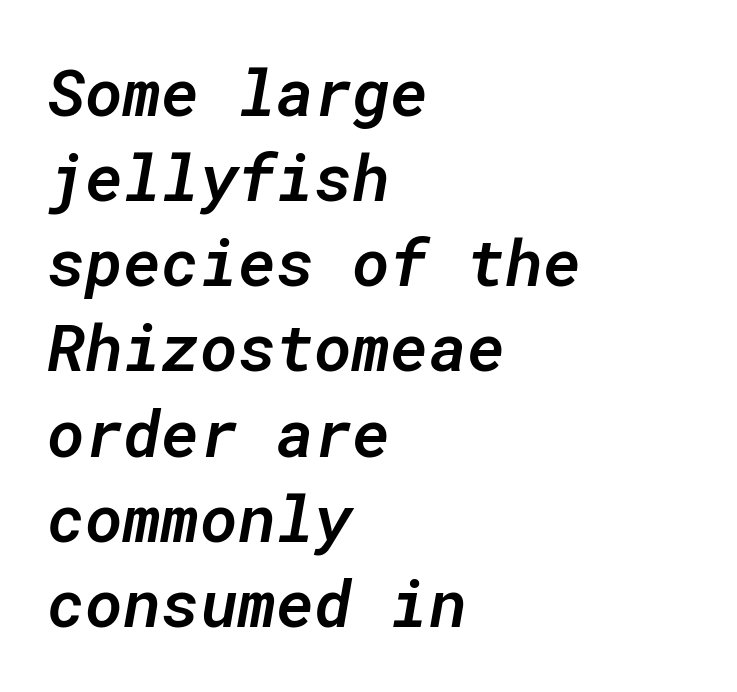
Slanted lettering throughout. These lines carry some extra weight — a demibold, not a full bold. Teacher's note: observe the even left margin — that is flush-left alignment. Check the space under the baseline: it is left empty. How would I describe the line gaps? Plain and ordinary. The passage shown is typed in a monospace face where columns stay perfectly aligned.
